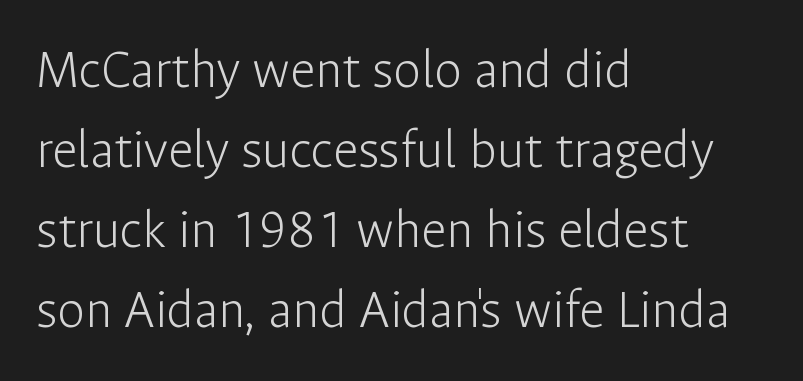
The gaps between neighbouring characters are ordinary and unremarkable. No italicization has been applied; the sample stays upright. Caption: multi-line text, flush left, ragged right. Character widths vary here, with narrow letters taking less room than wide ones. Underlining? Definitely not there. Letters have the restrained weight of plain body copy at most.
